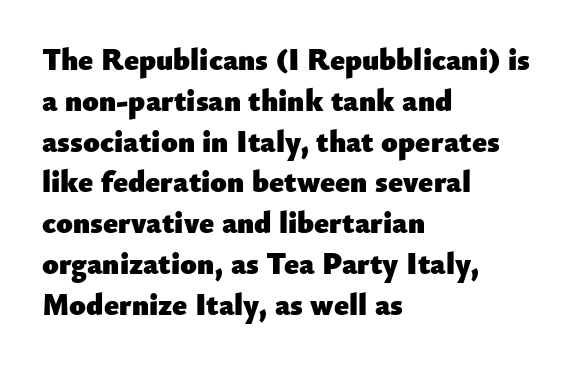
Q: Is the text bold? A: Yes.
Q: Is the text italic (slanted)? A: No, it is upright.
Q: Is the typeface a serif or a sans-serif typeface? A: Sans-serif.
Q: Is the text underlined? A: No.
Q: How is the paragraph aligned? A: Left-aligned.
Q: Is the spacing between letters normal or unusually wide? A: Normal.
Q: Is the spacing between lines tight, normal or loose? A: Normal.
Q: Width (condensed, normal, or wide)? A: Normal.
Q: Stroke contrast? A: Low.
Q: x-height? A: Small.
Q: Monospaced? A: No.
